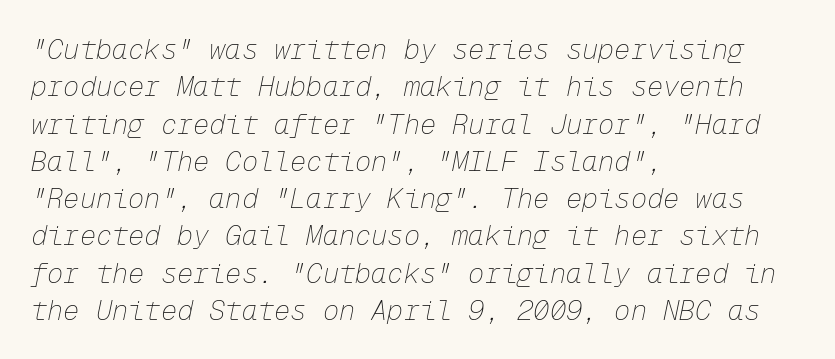
The image shows 27 px text type, italic (leaning right); set left-aligned, normal line spacing (1.38x), normal letter spacing, not underlined.
